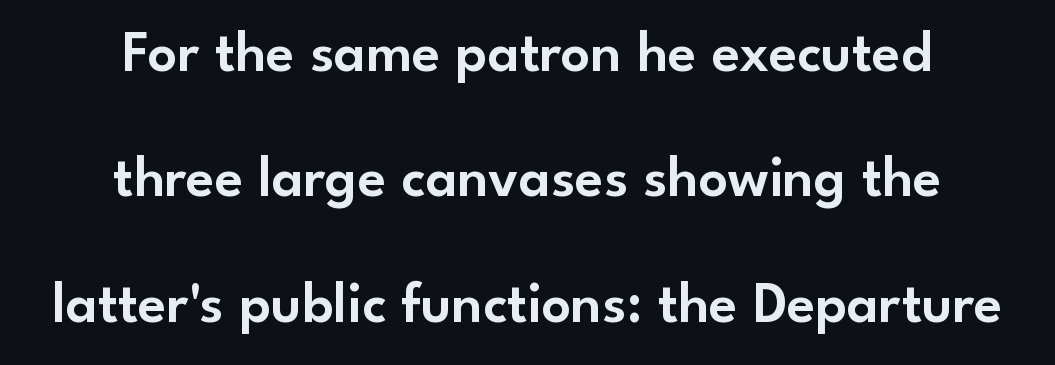
A clean baseline with only descenders dipping below it. Where is the straight margin? There isn't one; the lines are centered. A sans-serif font was chosen for this passage. Note the varied advance widths — an 'i' is clearly narrower than an 'm'. These lines keep a tight, regular rhythm from letter to letter. Every character sits straight up, as roman type does.
